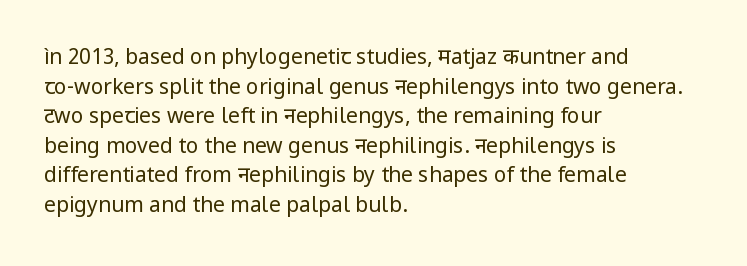
Q: Is the text bold? A: No.
Q: Is the text italic (slanted)? A: No, it is upright.
Q: Is the text underlined? A: No.
Q: How is the paragraph aligned? A: Left-aligned.
Q: Is the spacing between letters normal or unusually wide? A: Normal.
Q: Is the spacing between lines tight, normal or loose? A: Normal.
